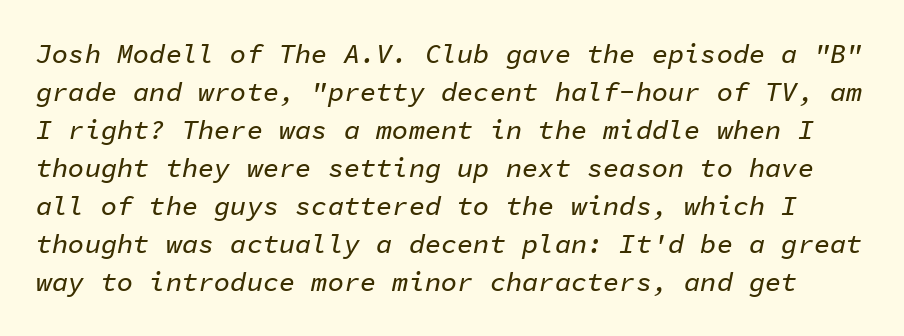
What stands out about the letter spacing? Nothing — it is the standard amount. Characters are canted at an angle relative to the baseline's perpendicular. The area under the type is left untouched. Summary of vertical rhythm: regular, with standard interline spacing.
